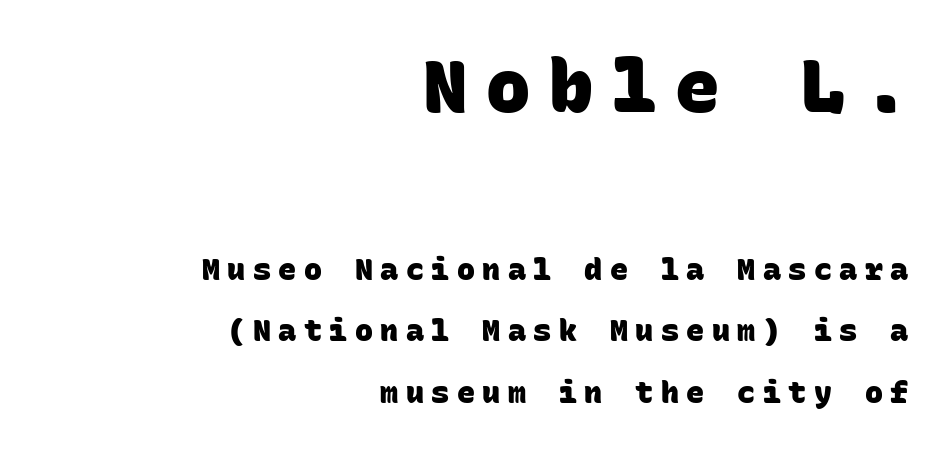
A typesetter would call this monospace, since all characters share one set width. Serif or sans? Sans — the stroke terminals are bare. Leftover space on each line is placed entirely before the opening word. Does the bottom block carry the larger type? No, the top block does. The rendering uses a bold face; every stroke is thick and dark.
